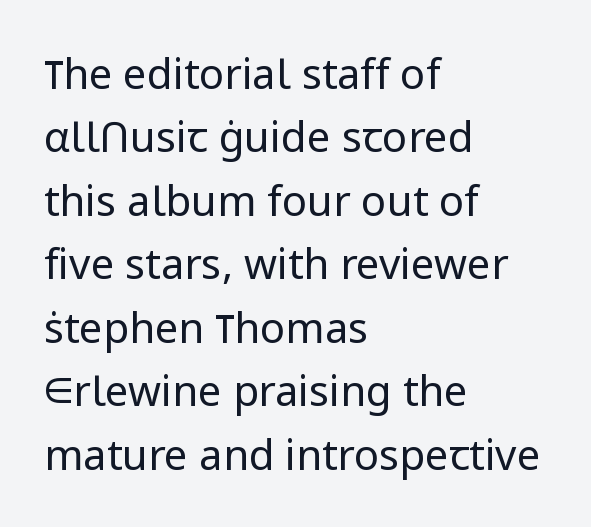
Do the characters align in a grid? No, the font is proportional. This reads as an unemphasized weight, regular at the heaviest. Reading down the block, your eye returns to a fixed left position each line. Characters remain perfectly vertical along every line.
